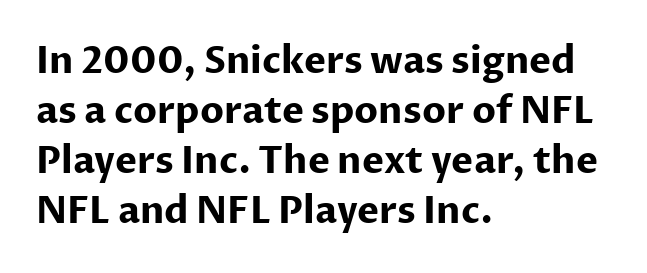
{"serif": "no", "italic": "no", "bold": "yes", "weight": "bold", "width": "normal", "stroke_contrast": "low", "x_height": "medium", "monospaced": "no", "underline": "no", "align": "left", "line_spacing": "normal", "line_spacing_ratio": 1.35, "letter_spacing": "normal", "letter_spacing_em": 0.0, "glyph_px": 37}
